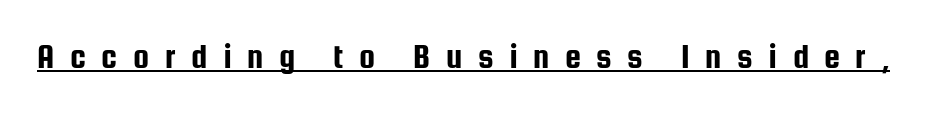
Q: Is the text italic (slanted)? A: No, it is upright.
Q: Is the typeface a serif or a sans-serif typeface? A: Sans-serif.
Q: Is the text underlined? A: Yes.
Q: Is the spacing between letters normal or unusually wide? A: Unusually wide.
Q: Width (condensed, normal, or wide)? A: Condensed.
Q: Stroke contrast? A: Low.
Q: x-height? A: Medium.
Q: Monospaced? A: No.
